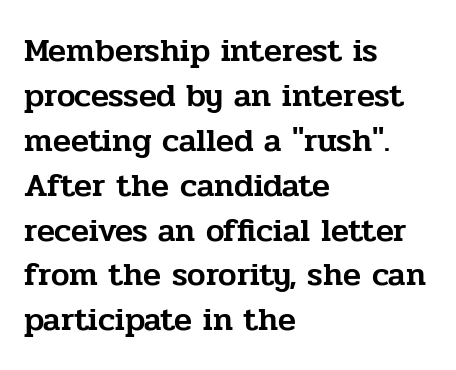
Q: Is the text italic (slanted)? A: No, it is upright.
Q: Is the typeface a serif or a sans-serif typeface? A: Serif.
Q: Is the text underlined? A: No.
Q: How is the paragraph aligned? A: Left-aligned.
Q: Is the spacing between letters normal or unusually wide? A: Normal.
Q: Is the spacing between lines tight, normal or loose? A: Normal.
Q: Width (condensed, normal, or wide)? A: Normal.
Q: Stroke contrast? A: Low.
Q: x-height? A: Medium.
Q: Monospaced? A: No.
